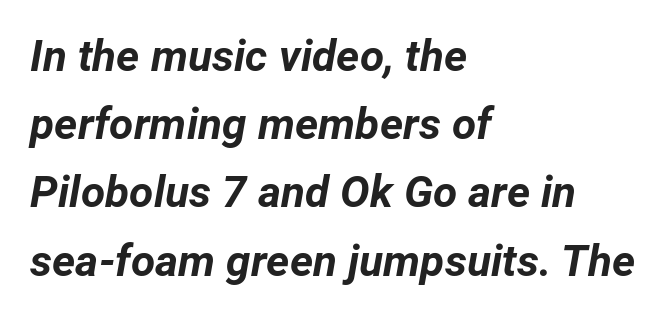
The image shows 44 px bold type, italic (leaning right); set left-aligned, normal line spacing (1.55x), normal letter spacing, not underlined; low stroke contrast and a medium x-height.
